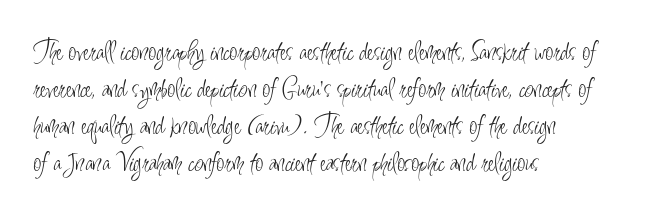
Horizontal alignment here is leftward, the default for most running prose. The string is rendered with underlining switched off. Grotesque or geometric, the face here clearly has no serifs.
